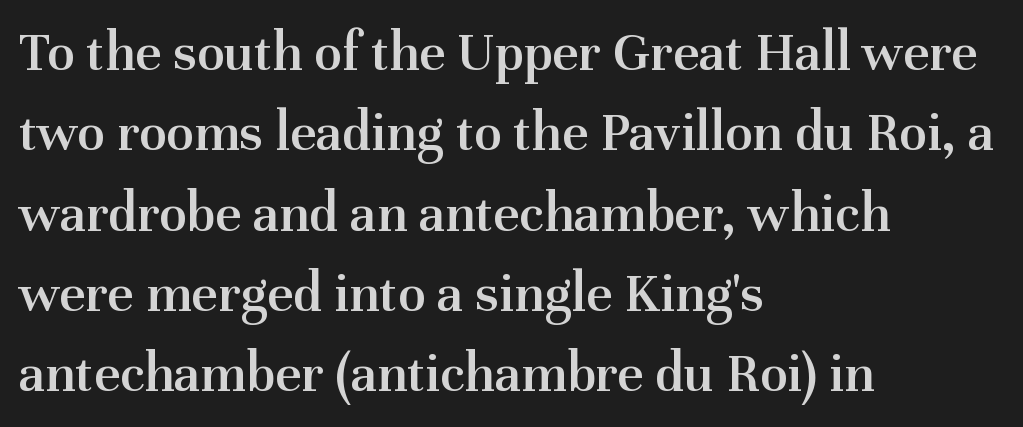
The image shows 57 px semibold serif type, upright; set left-aligned, normal line spacing (1.41x), normal letter spacing, not underlined; medium stroke contrast and a medium x-height.
